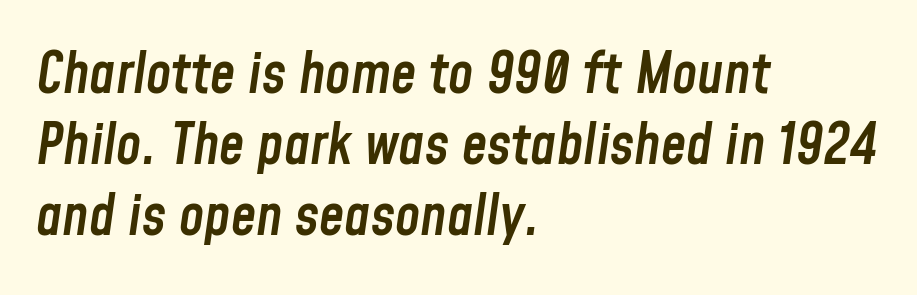
The image shows 57 px semibold, condensed type, italic (leaning right); set left-aligned, normal line spacing (1.25x), normal letter spacing, not underlined; low stroke contrast and a medium x-height.
